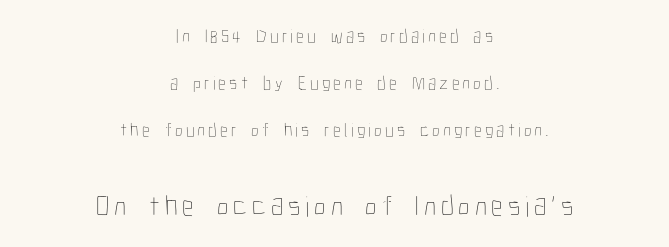
Q: Is the text bold? A: No.
Q: Is the text italic (slanted)? A: No, it is upright.
Q: Is the text underlined? A: No.
Q: How is the paragraph aligned? A: Centered.
Q: Is the spacing between lines tight, normal or loose? A: Loose.
Q: Which block of text is set in a larger size, the first (top) or the second (bottom)? A: The second (bottom) one.
Q: Width (condensed, normal, or wide)? A: Condensed.
Q: Stroke contrast? A: Low.
Q: x-height? A: Medium.
Q: Monospaced? A: No.
